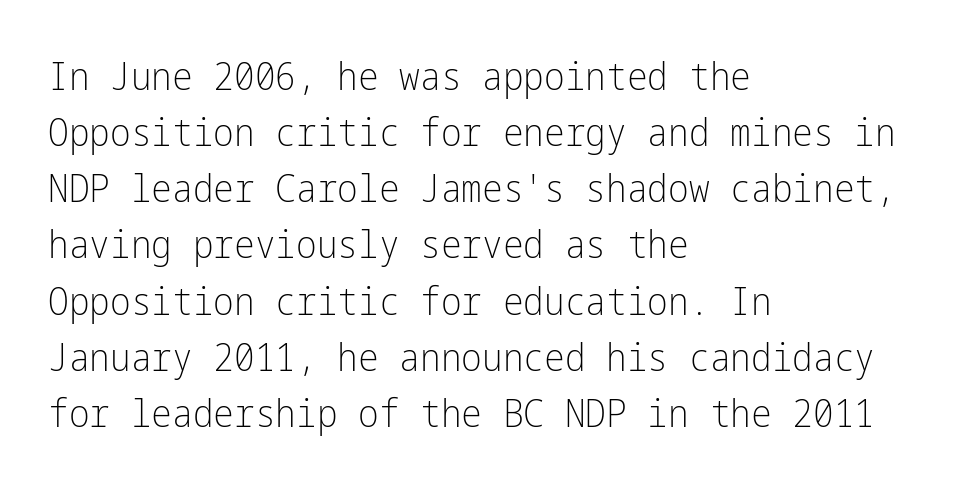
Q: Is the text bold? A: No.
Q: Is the text italic (slanted)? A: No, it is upright.
Q: Is the typeface a serif or a sans-serif typeface? A: Sans-serif.
Q: Is the text underlined? A: No.
Q: How is the paragraph aligned? A: Left-aligned.
Q: Is the spacing between letters normal or unusually wide? A: Normal.
Q: Is the spacing between lines tight, normal or loose? A: Normal.
Q: Width (condensed, normal, or wide)? A: Condensed.
Q: Stroke contrast? A: Low.
Q: x-height? A: Medium.
